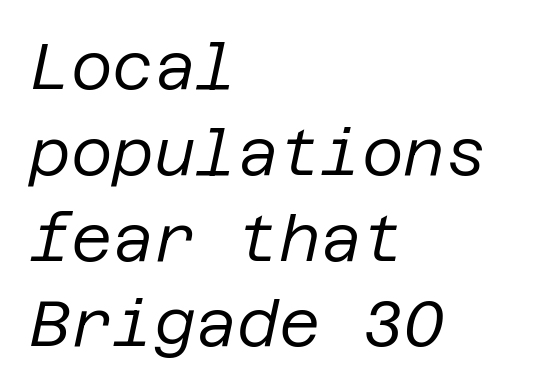
One glance says typical: line gaps are just what's usual. In CSS terms this would be text-align: left. The text carries the slant typical of an italic or oblique font. Quick note: underline off.
